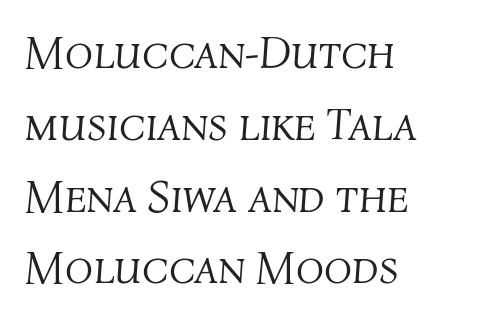
The image shows 46 px light type, italic (leaning right); set left-aligned, normal line spacing (1.56x), normal letter spacing, not underlined; medium stroke contrast and a medium x-height.
